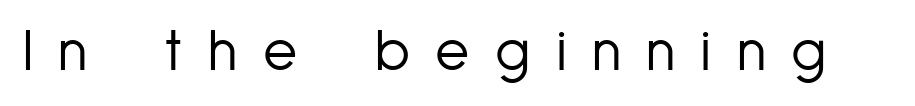
{"serif": "no", "italic": "no", "bold": "no", "weight": "light", "width": "condensed", "stroke_contrast": "low", "x_height": "medium", "monospaced": "no", "underline": "no", "letter_spacing": "wide", "letter_spacing_em": 0.43, "glyph_px": 59}
